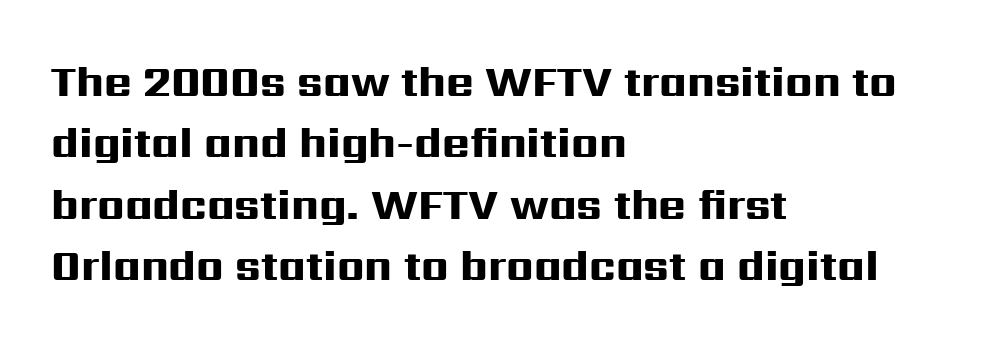
Q: Is the text bold? A: Yes.
Q: Is the text italic (slanted)? A: No, it is upright.
Q: Is the typeface a serif or a sans-serif typeface? A: Sans-serif.
Q: Is the text underlined? A: No.
Q: How is the paragraph aligned? A: Left-aligned.
Q: Is the spacing between letters normal or unusually wide? A: Normal.
Q: Is the spacing between lines tight, normal or loose? A: Normal.
Q: Width (condensed, normal, or wide)? A: Wide.
Q: Stroke contrast? A: High.
Q: x-height? A: Medium.
Q: Monospaced? A: No.
